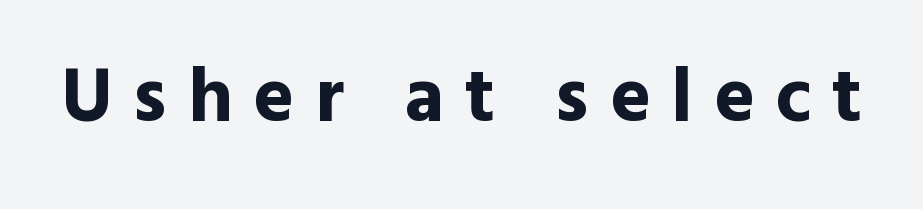
Italic: no, the glyphs are upright roman. The letters are spread apart with noticeably loose tracking. The characters display no serif detailing; their extremities are plain. A dark, heavy texture on the line: the type is bold.
